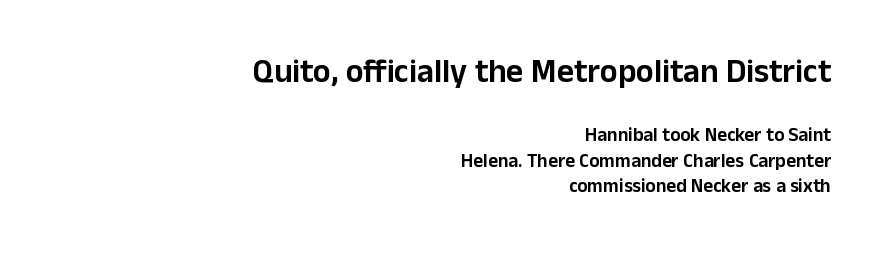
The image shows 33 px sans-serif type, upright; set right-aligned, normal line spacing (1.35x), normal letter spacing, not underlined; the first (top) block is 1.74x larger; low stroke contrast and a medium x-height.
